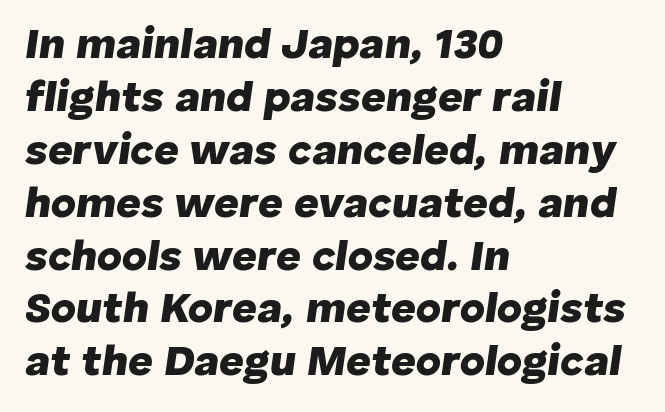
Is the type bold? Yes — the strokes are clearly thick and heavy. Observe the ordinary spacing: letters are neighbours, not strangers. Each row of text sits above clean, open space. Character widths vary here, with narrow letters taking less room than wide ones. One-word summary of the alignment: left. Characters are canted at an angle relative to the baseline's perpendicular.
